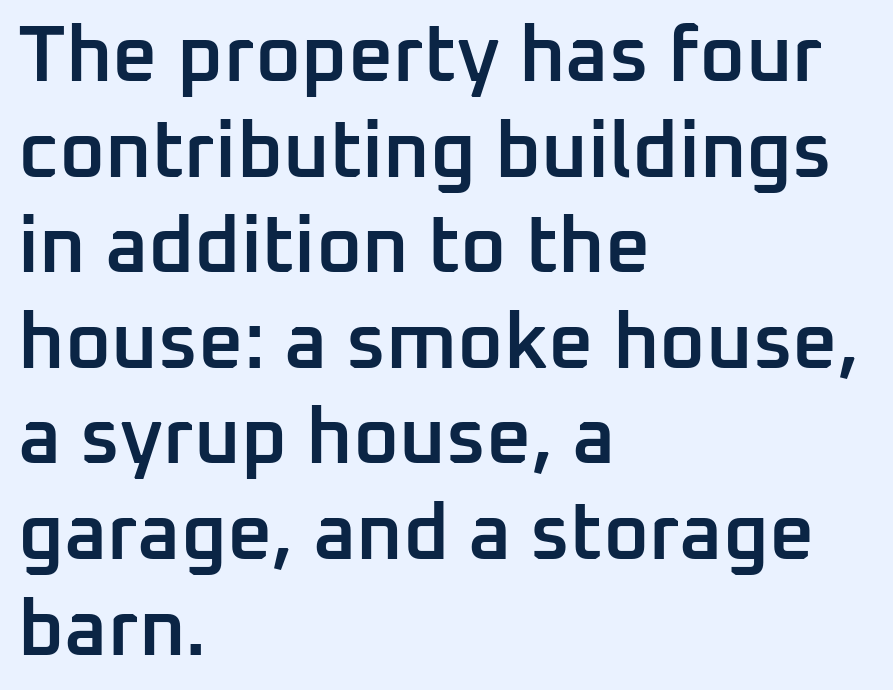
{"serif": "no", "italic": "no", "bold": "semi", "weight": "semibold", "width": "normal", "stroke_contrast": "low", "x_height": "medium", "monospaced": "no", "underline": "no", "align": "left", "line_spacing_ratio": 1.21, "letter_spacing": "normal", "letter_spacing_em": 0.0, "glyph_px": 79}
